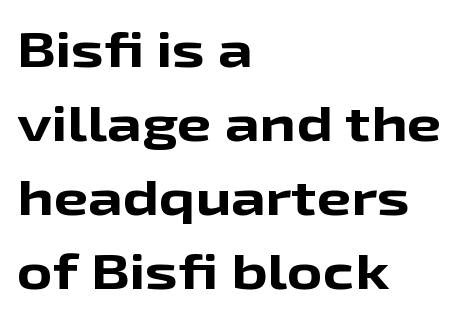
The paragraph shown leans on its left margin. In terms of weight, the rendering is a true, heavy bold. A typesetter would mark this as roman, not italic. This rendering employs a face without finishing strokes, i.e., a sans-serif. The leading is moderate, giving the passage an even texture.
